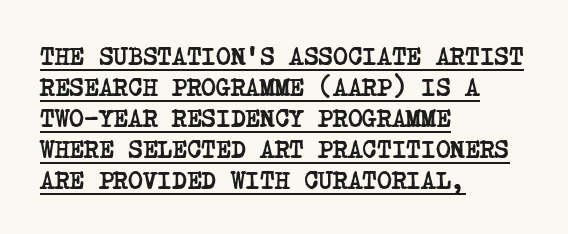
Q: Is the text bold? A: Yes.
Q: Is the text underlined? A: Yes.
Q: How is the paragraph aligned? A: Left-aligned.
Q: Is the spacing between letters normal or unusually wide? A: Normal.
